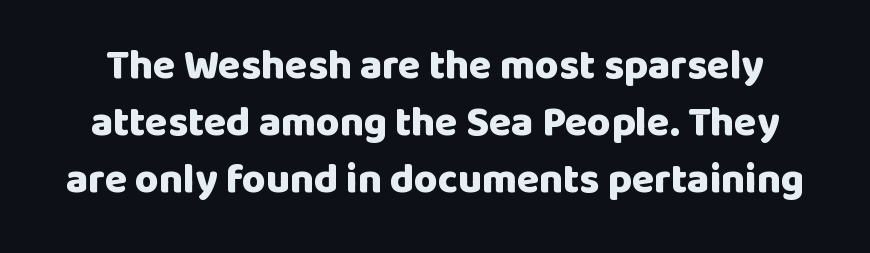
Q: Is the text bold? A: Yes.
Q: Is the text italic (slanted)? A: No, it is upright.
Q: Is the typeface a serif or a sans-serif typeface? A: Sans-serif.
Q: Is the text underlined? A: No.
Q: Is the spacing between letters normal or unusually wide? A: Normal.
Q: Is the spacing between lines tight, normal or loose? A: Normal.
Q: Width (condensed, normal, or wide)? A: Normal.
Q: Stroke contrast? A: Low.
Q: x-height? A: Large.
Q: Monospaced? A: No.
